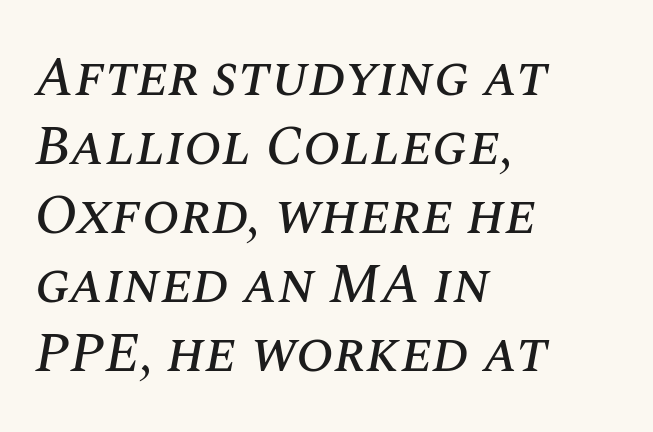
The typography opts for an oblique posture over an upright one. Nothing unusual about the tracking: characters are spaced as the font intends. Descender tails drop into unmarked territory. The face used here is proportionally spaced, like ordinary book or web type. Is the block centered? No — it sits flush against the left margin.
